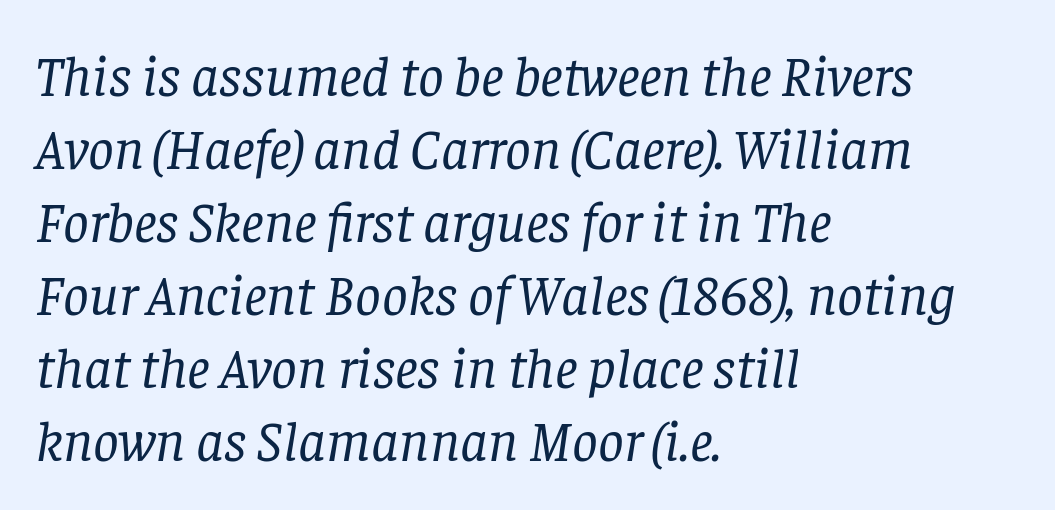
The image shows 57 px regular-weight serif type, italic (leaning right); set left-aligned, normal line spacing (1.28x), normal letter spacing, not underlined; low stroke contrast and a large x-height.
